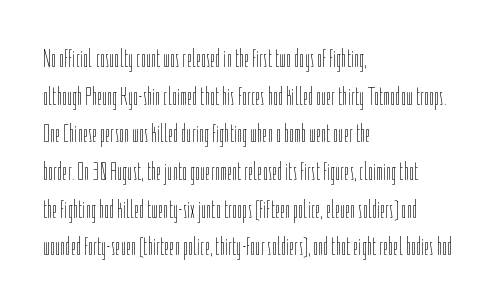
This sample is left-justified, so line endings fall wherever the words run out. Short note: letters normally spaced. These lines were composed using upright roman letters. Nothing heavy about these letters — not bold at all. The glyphs are unaccompanied by any horizontal stroke below them. Quick note: interline space is typical.
